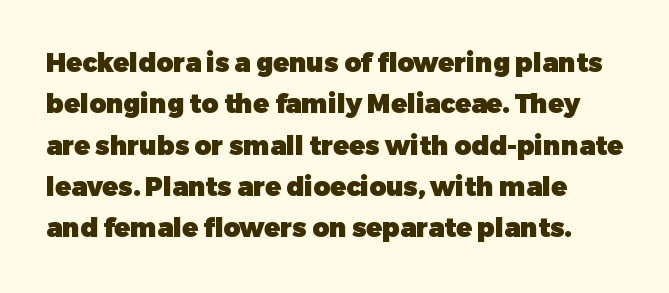
You can tell it's not italic because the verticals are truly vertical. These lines keep a tight, regular rhythm from letter to letter. Each row of text sits above clean, open space. Vertical spacing — default. Heavy-handed strokes throughout: this text is bold.
